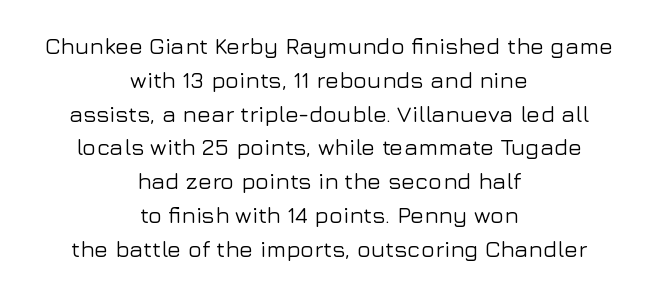
Compared with typical body copy, the letter spacing here is the same. The passage shown is not underscored anywhere. The paragraph shown floats in the horizontal middle. Designer's note — italics off, roman on. Horizontal bands of white between lines are of average thickness.
